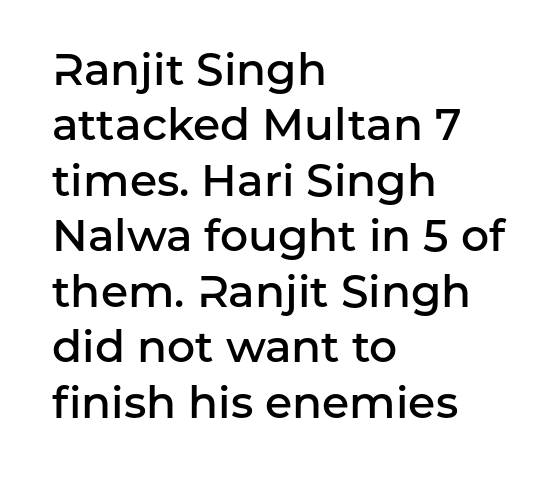
The line-height multiplier appears to be the usual default. Font category for this specimen: sans-serif. Is this a fixed-width face? No — the glyphs have proportional, varying widths. Honestly, the letter spacing is just normal — you wouldn't notice it. Notice how the stems are strictly vertical — no italics here. The area under the type is left untouched.
